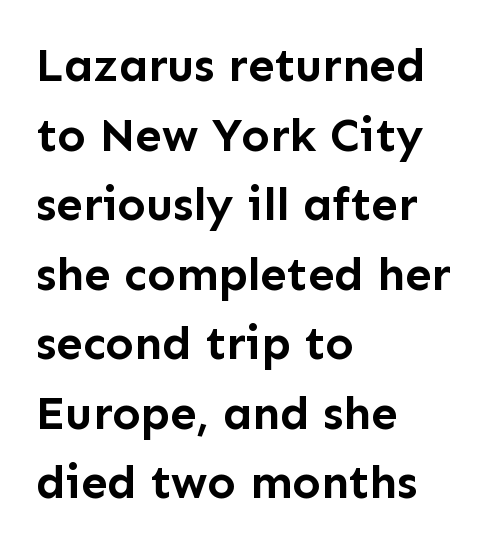
The image shows 47 px semibold sans-serif type, upright; set left-aligned, normal line spacing (1.48x), normal letter spacing, not underlined; low stroke contrast and a medium x-height.
